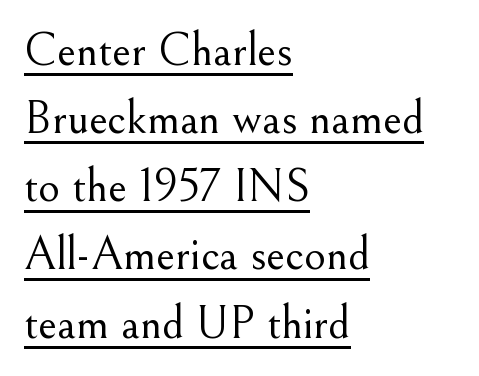
The image shows 47 px light serif type, upright; set left-aligned, normal line spacing (1.45x), normal letter spacing, underlined; medium stroke contrast and a small x-height.
